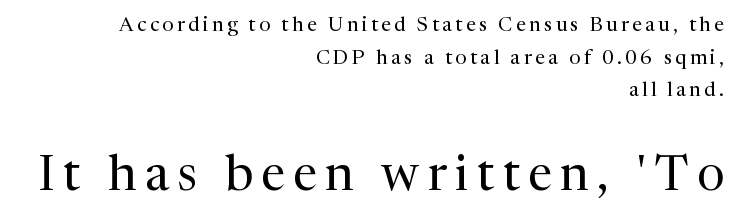
The image shows 49 px regular-weight serif type, upright; set right-aligned, normal line spacing (1.63x), not underlined; the second (bottom) block is 2.45x larger; medium stroke contrast and a medium x-height.
